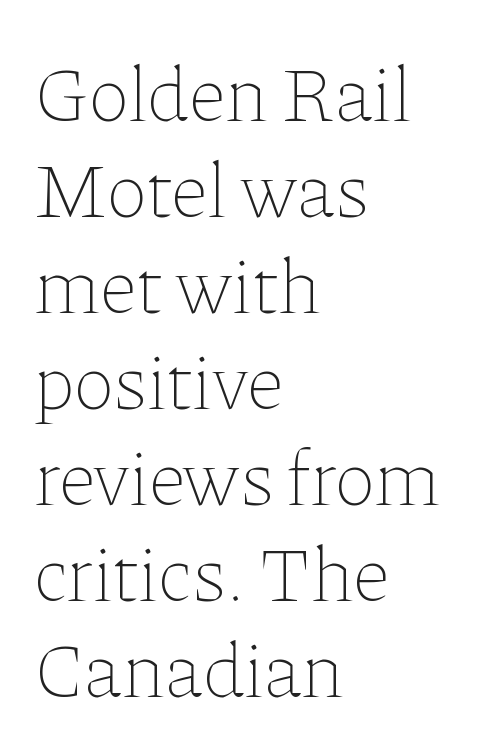
Q: Is the text bold? A: No.
Q: Is the text italic (slanted)? A: No, it is upright.
Q: Is the text underlined? A: No.
Q: How is the paragraph aligned? A: Left-aligned.
Q: Is the spacing between letters normal or unusually wide? A: Normal.
Q: Width (condensed, normal, or wide)? A: Normal.
Q: Stroke contrast? A: Low.
Q: x-height? A: Medium.
Q: Monospaced? A: No.
